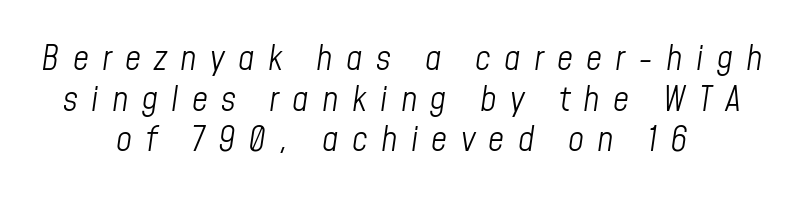
{"italic": "yes", "lean": "right", "slant_degrees": 8, "bold": "no", "weight": "light", "width": "condensed", "stroke_contrast": "low", "x_height": "medium", "monospaced": "no", "underline": "no", "align": "center", "line_spacing_ratio": 1.16, "letter_spacing": "wide", "letter_spacing_em": 0.38, "glyph_px": 35}
